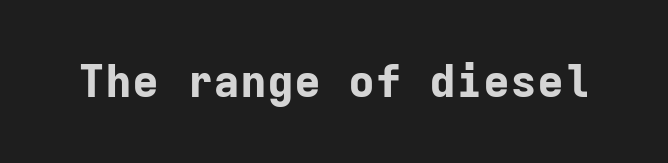
The image shows 45 px bold sans-serif type, upright, monospaced; set normal letter spacing, not underlined; low stroke contrast and a medium x-height.
